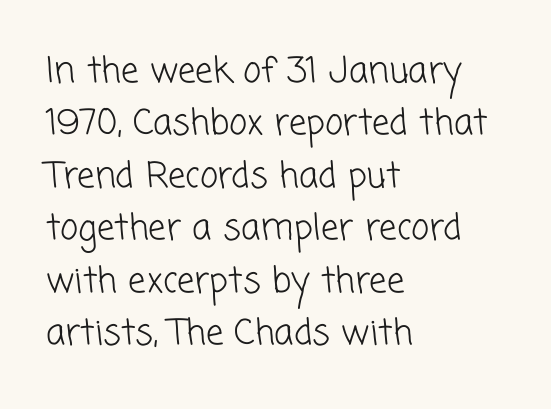
{"serif": "no", "bold": "no", "weight": "light", "width": "normal", "stroke_contrast": "low", "x_height": "medium", "monospaced": "no", "underline": "no", "align": "left", "line_spacing": "normal", "line_spacing_ratio": 1.5, "letter_spacing": "normal", "letter_spacing_em": 0.0, "glyph_px": 35}
